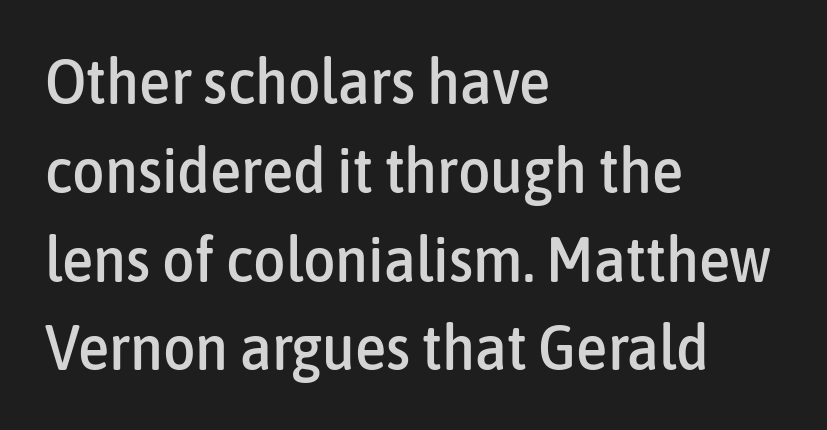
{"serif": "no", "italic": "no", "width": "condensed", "stroke_contrast": "low", "x_height": "medium", "monospaced": "no", "underline": "no", "align": "left", "line_spacing": "normal", "line_spacing_ratio": 1.41, "letter_spacing": "normal", "letter_spacing_em": 0.0, "glyph_px": 63}
